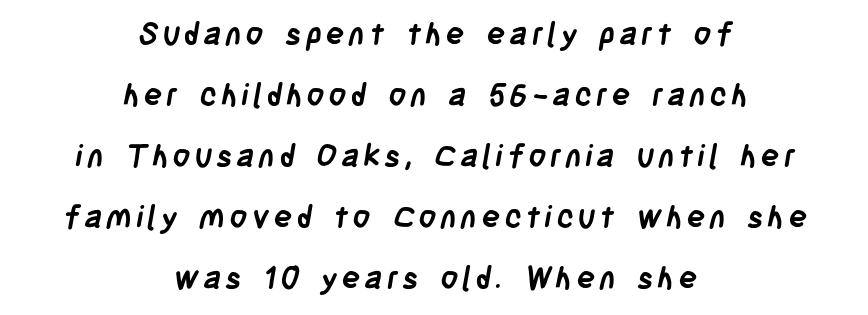
Layout note: lines centered. Examine the stroke ends and you'll find no serifs. Lines of text with bare space underneath. Chunky letters — that's bold for sure. Is this a fixed-width face? No — the glyphs have proportional, varying widths.
